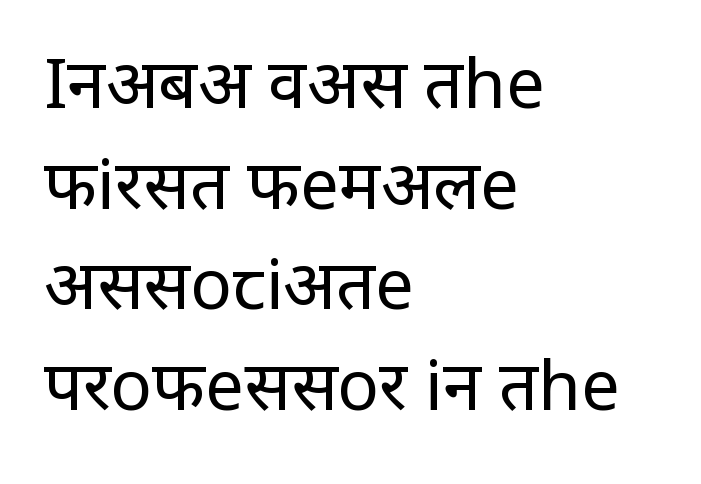
In terms of posture, this sample is upright. The strokes carry an ordinary text weight at most. These lines are rendered in a variable-pitch font. The block of text has a typical density, with ordinary space between rows. Does the type have serifs? No, each stem ends abruptly.
